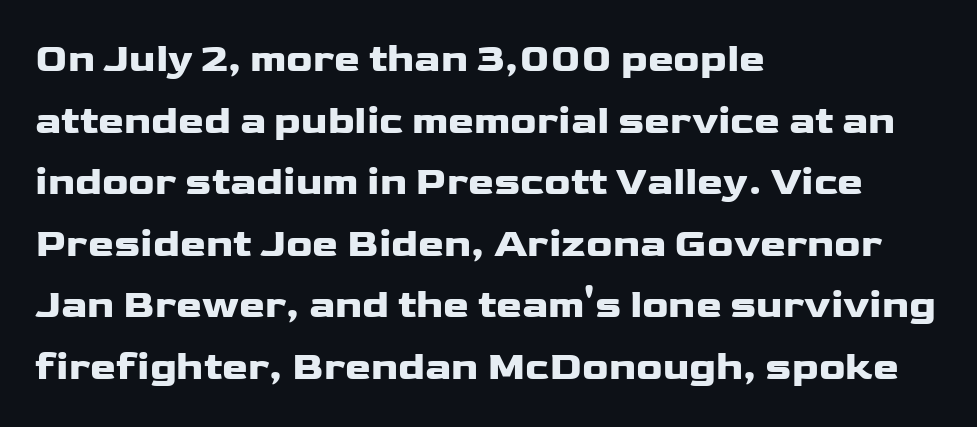
The image shows 39 px heavy, wide sans-serif type, upright; set left-aligned, normal line spacing (1.58x), normal letter spacing, not underlined; low stroke contrast and a medium x-height.
